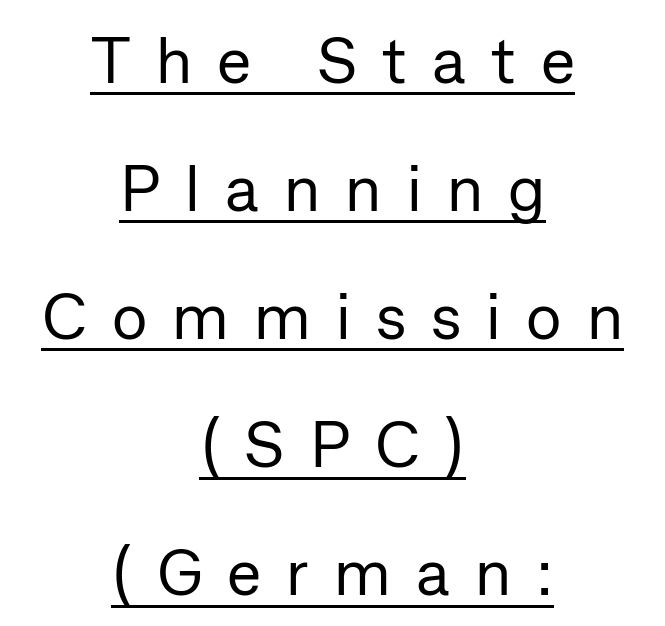
Q: Is the text bold? A: No.
Q: Is the text italic (slanted)? A: No, it is upright.
Q: Is the typeface a serif or a sans-serif typeface? A: Sans-serif.
Q: Is the text underlined? A: Yes.
Q: How is the paragraph aligned? A: Centered.
Q: Is the spacing between letters normal or unusually wide? A: Unusually wide.
Q: Is the spacing between lines tight, normal or loose? A: Loose.
Q: Width (condensed, normal, or wide)? A: Normal.
Q: Stroke contrast? A: Low.
Q: x-height? A: Medium.
Q: Monospaced? A: No.
